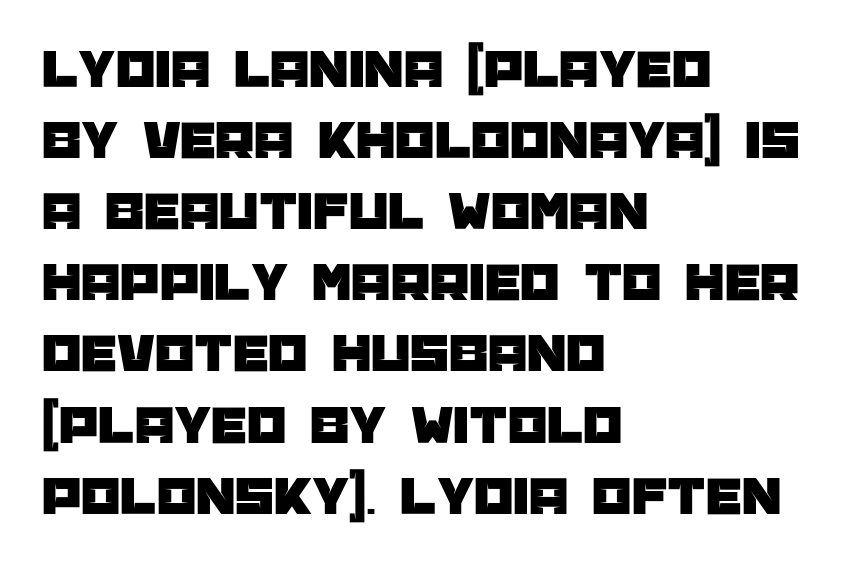
{"serif": "no", "italic": "no", "width": "normal", "stroke_contrast": "low", "x_height": "large", "monospaced": "no", "underline": "no", "align": "left", "line_spacing": "normal", "line_spacing_ratio": 1.27, "letter_spacing": "normal", "letter_spacing_em": 0.0, "glyph_px": 56}
